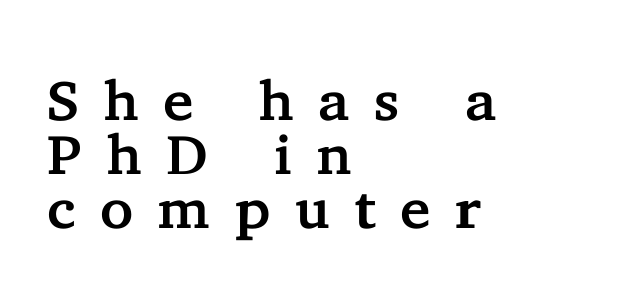
Q: Is the text italic (slanted)? A: No, it is upright.
Q: Is the typeface a serif or a sans-serif typeface? A: Serif.
Q: Is the text underlined? A: No.
Q: How is the paragraph aligned? A: Left-aligned.
Q: Is the spacing between letters normal or unusually wide? A: Unusually wide.
Q: Is the spacing between lines tight, normal or loose? A: Tight.
Q: Width (condensed, normal, or wide)? A: Normal.
Q: Stroke contrast? A: Low.
Q: x-height? A: Medium.
Q: Monospaced? A: No.
